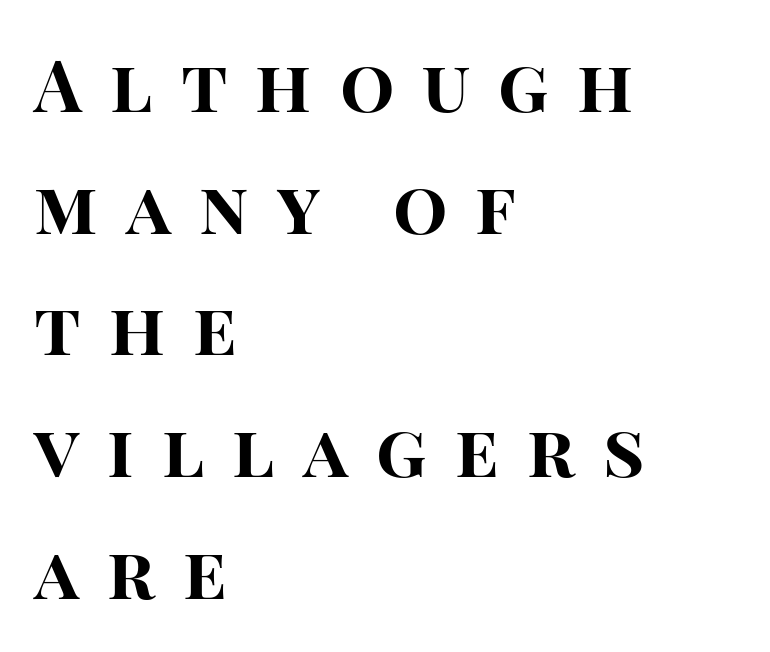
A typesetter would call this heavily tracked-out type. Is this a fixed-width face? No — the glyphs have proportional, varying widths. Has an underline been added? It has not. Heavy, bold letterforms.
